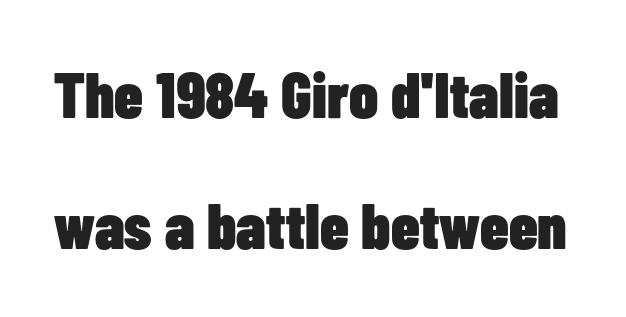
The image shows 64 px heavy, condensed sans-serif type, upright; set loose line spacing (2.05x), normal letter spacing, not underlined; low stroke contrast and a medium x-height.
